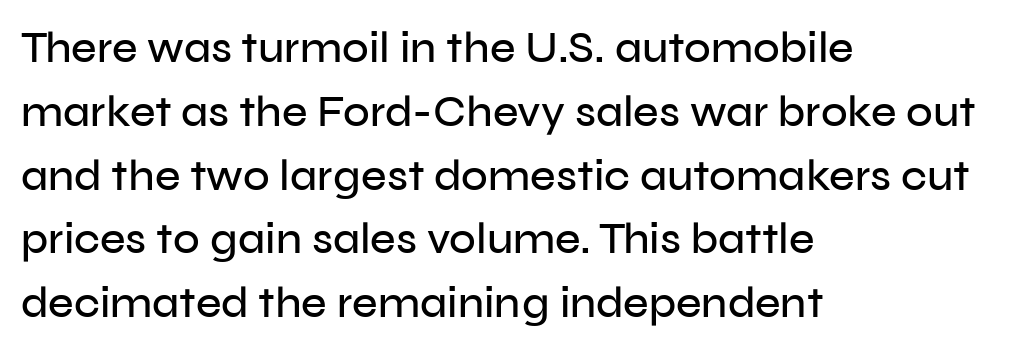
Q: Is the text italic (slanted)? A: No, it is upright.
Q: Is the typeface a serif or a sans-serif typeface? A: Sans-serif.
Q: Is the text underlined? A: No.
Q: How is the paragraph aligned? A: Left-aligned.
Q: Is the spacing between letters normal or unusually wide? A: Normal.
Q: Is the spacing between lines tight, normal or loose? A: Normal.
Q: Width (condensed, normal, or wide)? A: Normal.
Q: Stroke contrast? A: Low.
Q: x-height? A: Medium.
Q: Monospaced? A: No.
